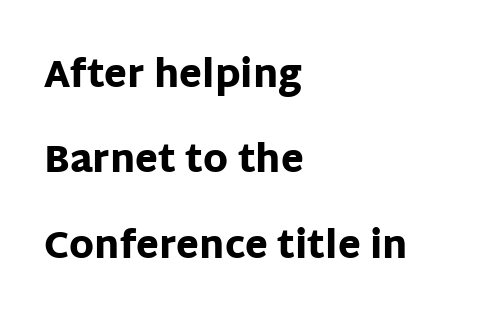
Q: Is the text bold? A: Yes.
Q: Is the text italic (slanted)? A: No, it is upright.
Q: Is the typeface a serif or a sans-serif typeface? A: Sans-serif.
Q: Is the text underlined? A: No.
Q: How is the paragraph aligned? A: Left-aligned.
Q: Is the spacing between letters normal or unusually wide? A: Normal.
Q: Is the spacing between lines tight, normal or loose? A: Loose.
Q: Width (condensed, normal, or wide)? A: Normal.
Q: Stroke contrast? A: Low.
Q: x-height? A: Large.
Q: Monospaced? A: No.
